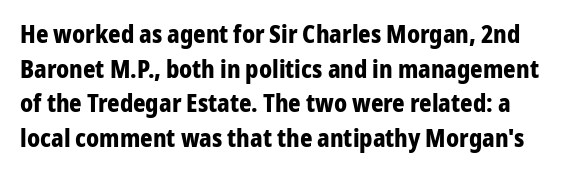
The image shows 24 px bold type, upright; set normal line spacing (1.44x), normal letter spacing, not underlined.
